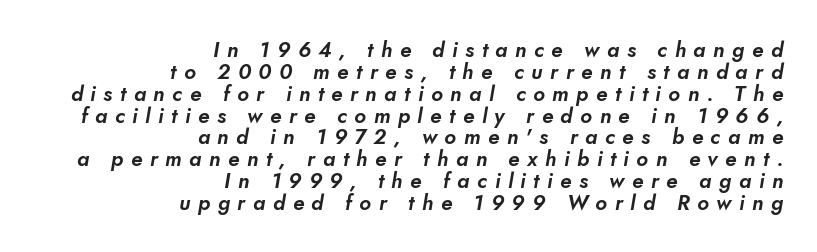
Q: Is the text underlined? A: No.
Q: How is the paragraph aligned? A: Right-aligned.
Q: Is the spacing between letters normal or unusually wide? A: Unusually wide.
Q: Is the spacing between lines tight, normal or loose? A: Tight.
